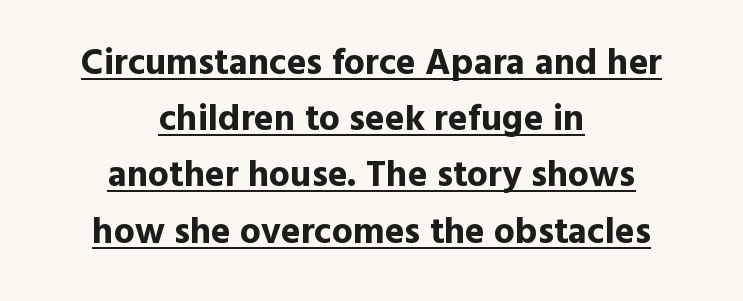
Q: Is the text bold? A: Yes.
Q: Is the text italic (slanted)? A: No, it is upright.
Q: Is the typeface a serif or a sans-serif typeface? A: Sans-serif.
Q: Is the text underlined? A: Yes.
Q: How is the paragraph aligned? A: Centered.
Q: Is the spacing between letters normal or unusually wide? A: Normal.
Q: Is the spacing between lines tight, normal or loose? A: Normal.
Q: Width (condensed, normal, or wide)? A: Normal.
Q: x-height? A: Medium.
Q: Monospaced? A: No.
